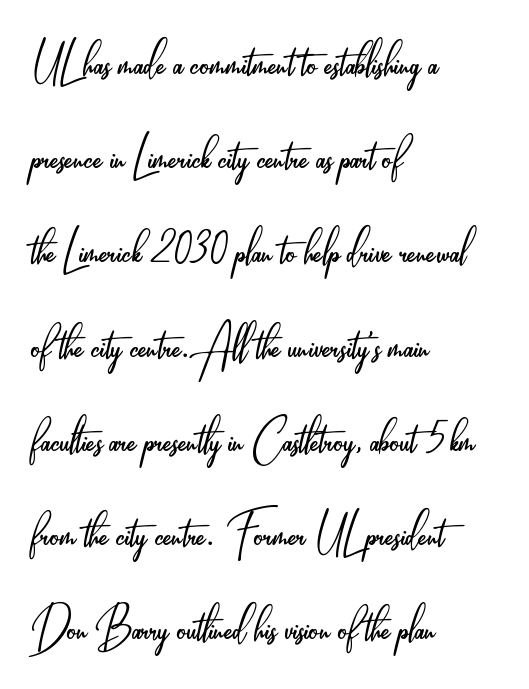
{"serif": "no", "bold": "no", "weight": "light", "width": "condensed", "stroke_contrast": "low", "x_height": "small", "monospaced": "no", "underline": "no", "align": "left", "line_spacing": "normal", "line_spacing_ratio": 1.57, "letter_spacing": "normal", "letter_spacing_em": 0.0, "glyph_px": 60}
